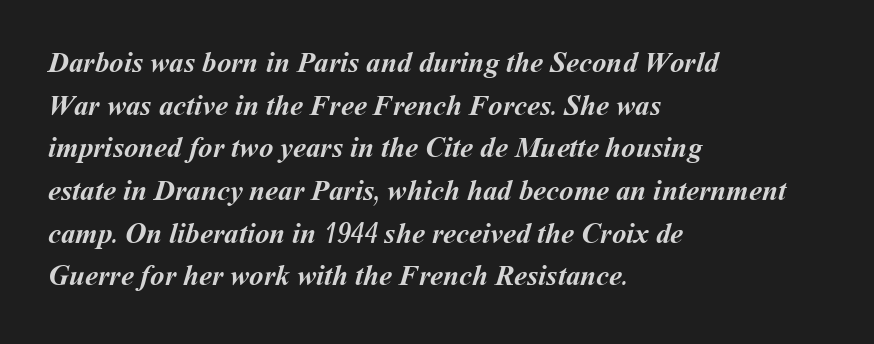
Q: Is the text bold? A: Yes.
Q: Is the text underlined? A: No.
Q: How is the paragraph aligned? A: Left-aligned.
Q: Is the spacing between letters normal or unusually wide? A: Normal.
Q: Is the spacing between lines tight, normal or loose? A: Normal.
Q: Width (condensed, normal, or wide)? A: Normal.
Q: Stroke contrast? A: Medium.
Q: x-height? A: Medium.
Q: Monospaced? A: No.
